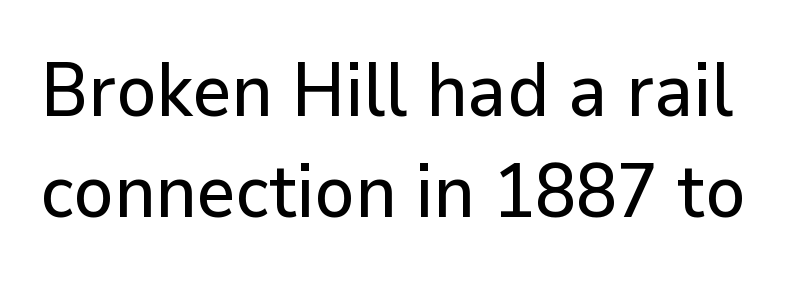
The image shows 75 px sans-serif type, upright; set normal line spacing (1.35x), normal letter spacing, not underlined; low stroke contrast and a medium x-height.
